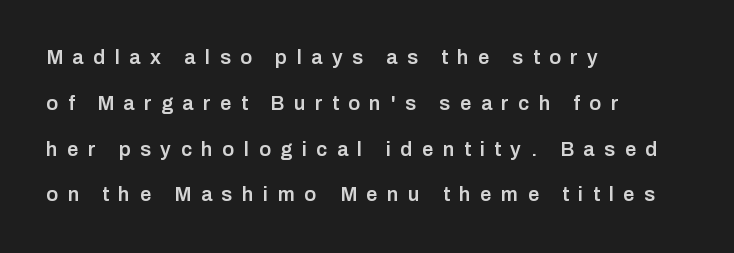
The image shows 20 px text type, upright; set left-aligned, loose line spacing (2.29x), unusually wide letter spacing (+0.48 em), not underlined.
